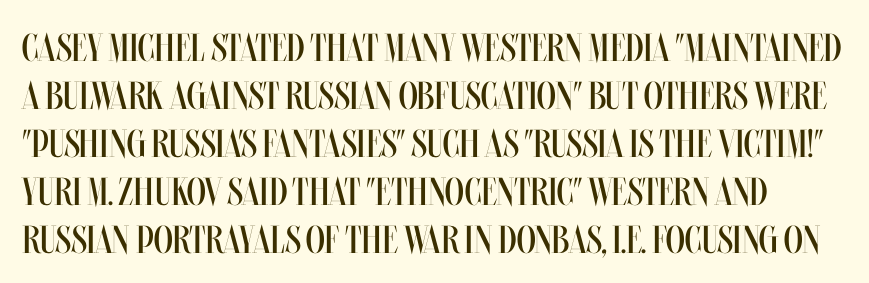
The image shows 39 px regular-weight, condensed type, upright; set line spacing 1.23x, normal letter spacing, not underlined; medium stroke contrast and a large x-height.
